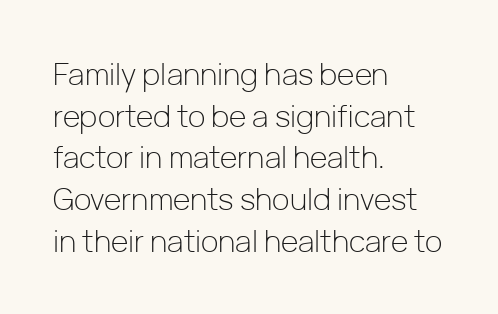
The image shows 30 px light sans-serif type, upright; set left-aligned, normal line spacing (1.39x), normal letter spacing, not underlined; low stroke contrast and a medium x-height.
